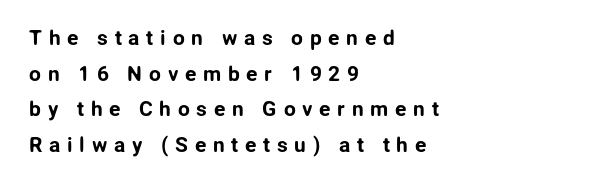
{"italic": "no", "underline": "no", "align": "left", "line_spacing": "normal", "line_spacing_ratio": 1.7, "letter_spacing": "wide", "letter_spacing_em": 0.32, "glyph_px": 21}
